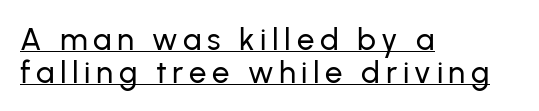
Q: Is the text italic (slanted)? A: No, it is upright.
Q: Is the typeface a serif or a sans-serif typeface? A: Sans-serif.
Q: Is the text underlined? A: Yes.
Q: How is the paragraph aligned? A: Left-aligned.
Q: Is the spacing between lines tight, normal or loose? A: Tight.
Q: Width (condensed, normal, or wide)? A: Normal.
Q: Stroke contrast? A: Low.
Q: x-height? A: Medium.
Q: Monospaced? A: No.
